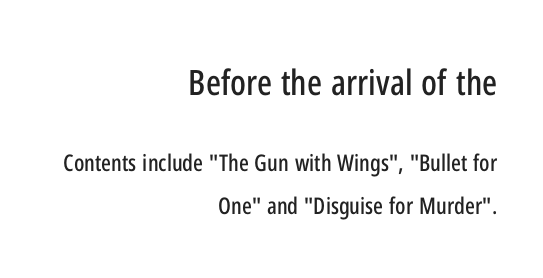
Is the letter spacing exaggerated? No — it looks like the ordinary default. Letterform terminals end flat and unadorned throughout the passage. These lines are rendered in a variable-pitch font. This sample uses an upright cut, with every glyph sitting square on the baseline.
